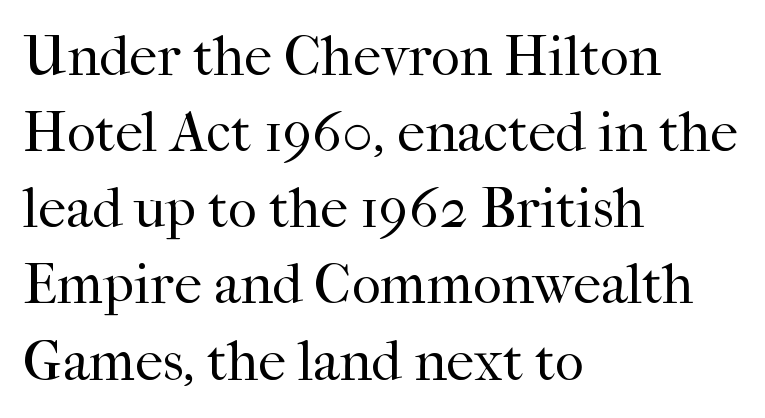
The font is comparable to plain body text, perhaps lighter. The passage shown is typeset with a serif family. Unmarked baselines from the first word to the last. Left-aligned paragraph, ragged on the right.
